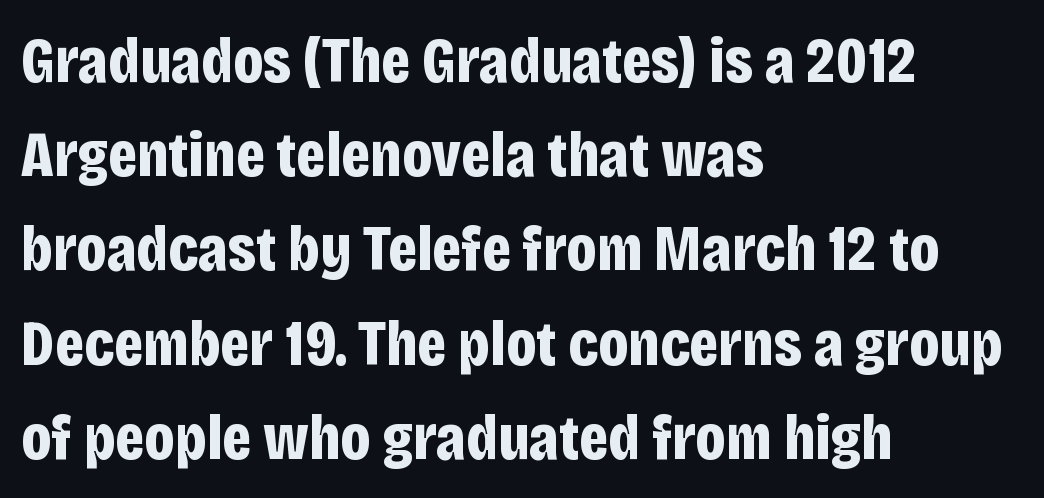
Q: Is the text bold? A: Yes.
Q: Is the text italic (slanted)? A: No, it is upright.
Q: Is the typeface a serif or a sans-serif typeface? A: Sans-serif.
Q: Is the text underlined? A: No.
Q: How is the paragraph aligned? A: Left-aligned.
Q: Is the spacing between letters normal or unusually wide? A: Normal.
Q: Is the spacing between lines tight, normal or loose? A: Normal.
Q: Width (condensed, normal, or wide)? A: Condensed.
Q: Stroke contrast? A: Low.
Q: x-height? A: Large.
Q: Monospaced? A: No.
